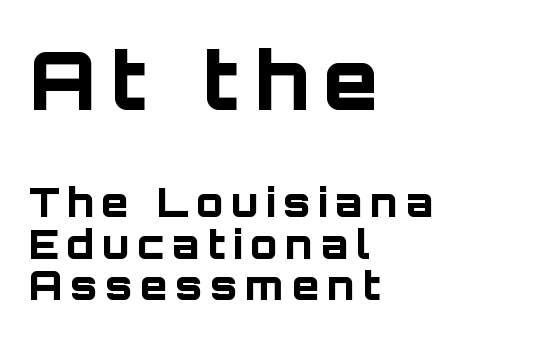
The image shows 80 px bold sans-serif type, upright; set left-aligned, tight line spacing (1.04x), not underlined; the first (top) block is 2.0x larger; low stroke contrast and a large x-height.
